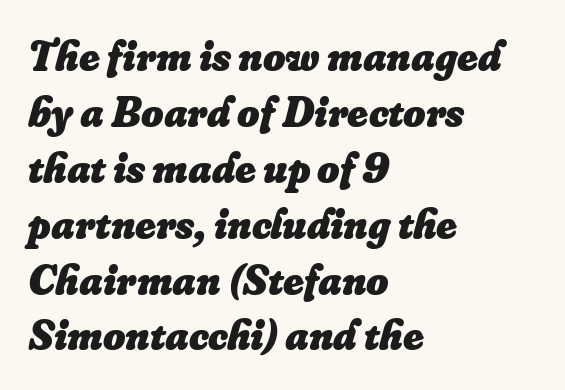
Q: Is the text bold? A: Yes.
Q: Is the text italic (slanted)? A: Yes, it leans right by about 16 degrees.
Q: Is the text underlined? A: No.
Q: How is the paragraph aligned? A: Left-aligned.
Q: Is the spacing between letters normal or unusually wide? A: Normal.
Q: Is the spacing between lines tight, normal or loose? A: Normal.
Q: Width (condensed, normal, or wide)? A: Normal.
Q: Stroke contrast? A: Low.
Q: x-height? A: Small.
Q: Monospaced? A: No.
